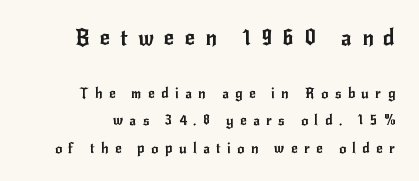
Q: Is the text italic (slanted)? A: No, it is upright.
Q: Is the text underlined? A: No.
Q: Is the spacing between letters normal or unusually wide? A: Unusually wide.
Q: Is the spacing between lines tight, normal or loose? A: Loose.
Q: Which block of text is set in a larger size, the first (top) or the second (bottom)? A: The first (top) one.
